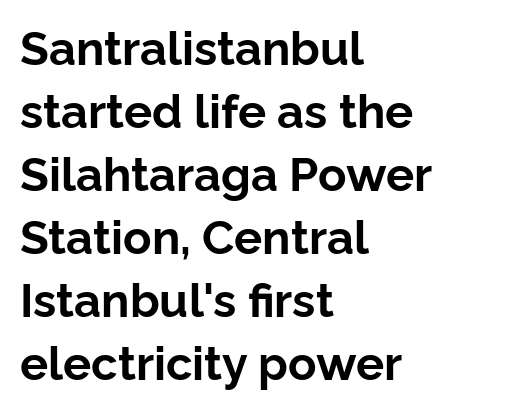
{"serif": "no", "italic": "no", "bold": "yes", "weight": "bold", "width": "normal", "stroke_contrast": "low", "x_height": "medium", "monospaced": "no", "underline": "no", "align": "left", "line_spacing": "normal", "line_spacing_ratio": 1.34, "letter_spacing": "normal", "letter_spacing_em": 0.0, "glyph_px": 47}
